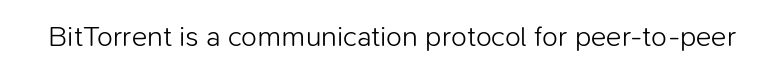
The image shows 29 px light sans-serif type, upright; set normal letter spacing, not underlined; low stroke contrast and a medium x-height.
